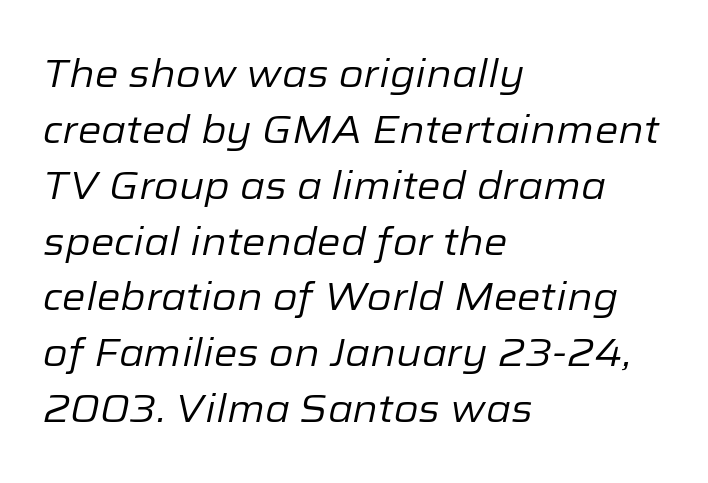
The image shows 38 px regular-weight type, italic (leaning right); set left-aligned, normal line spacing (1.47x), normal letter spacing, not underlined; low stroke contrast and a medium x-height.
